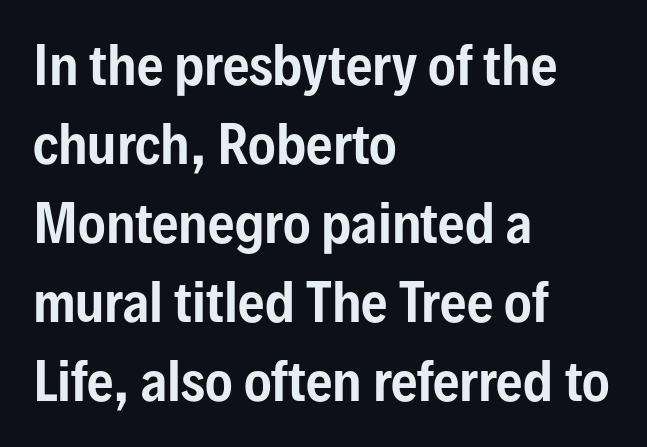
{"serif": "no", "italic": "no", "width": "condensed", "stroke_contrast": "low", "x_height": "medium", "monospaced": "no", "underline": "no", "align": "left", "line_spacing": "normal", "line_spacing_ratio": 1.52, "letter_spacing": "normal", "letter_spacing_em": 0.0, "glyph_px": 52}
